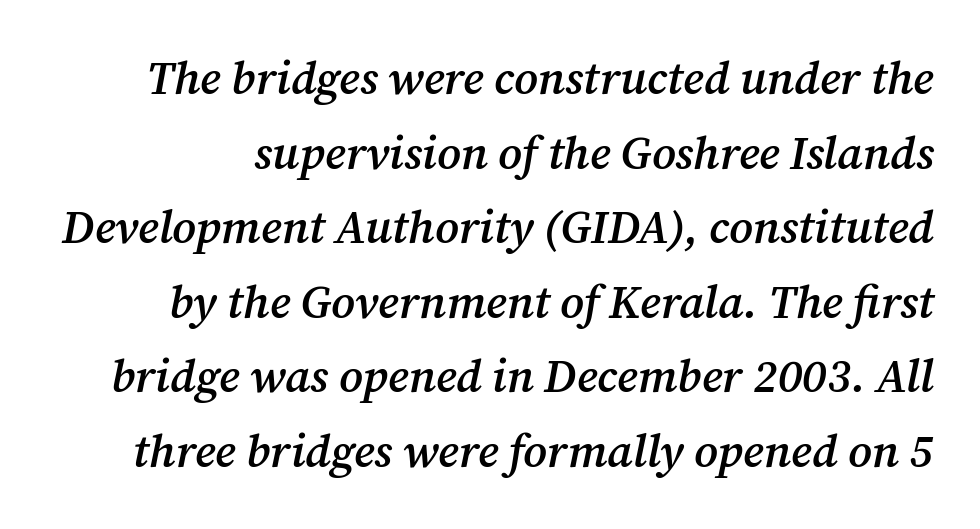
Proportional: the letters do not fall into vertical columns. These lines were composed using italics. The letterforms sit shoulder to shoulder at normal distance. Is this a sans? No — the strokes have serifs. Typesetter's note: demi weight, one step under bold. Is there much room between lines? A standard amount, neither cramped nor airy.
